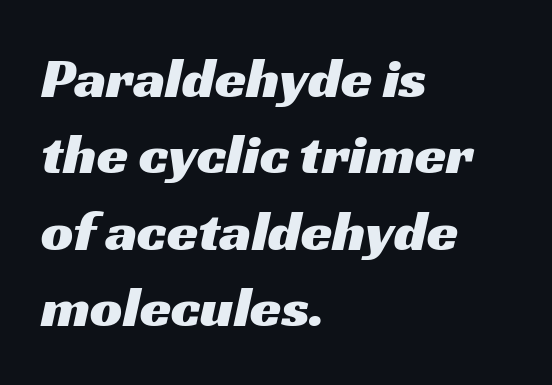
Q: Is the typeface a serif or a sans-serif typeface? A: Sans-serif.
Q: Is the text underlined? A: No.
Q: How is the paragraph aligned? A: Left-aligned.
Q: Is the spacing between letters normal or unusually wide? A: Normal.
Q: Is the spacing between lines tight, normal or loose? A: Normal.
Q: Width (condensed, normal, or wide)? A: Wide.
Q: Stroke contrast? A: Medium.
Q: x-height? A: Medium.
Q: Monospaced? A: No.
